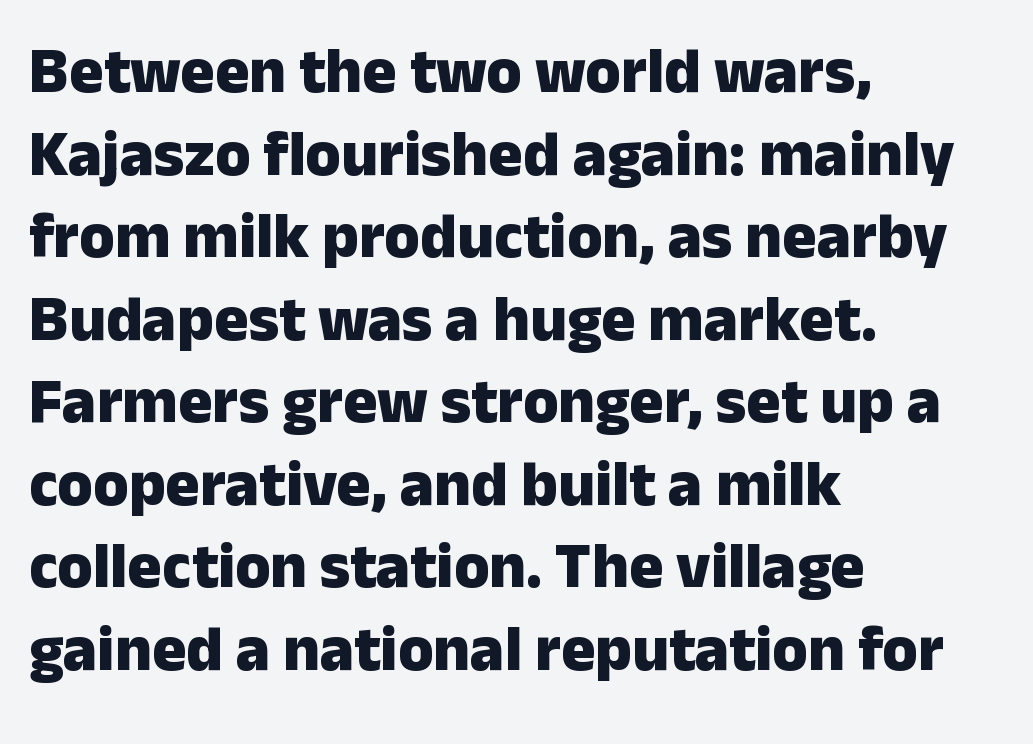
The image shows 64 px heavy sans-serif type, upright; set left-aligned, normal line spacing (1.29x), normal letter spacing, not underlined; low stroke contrast and a medium x-height.
